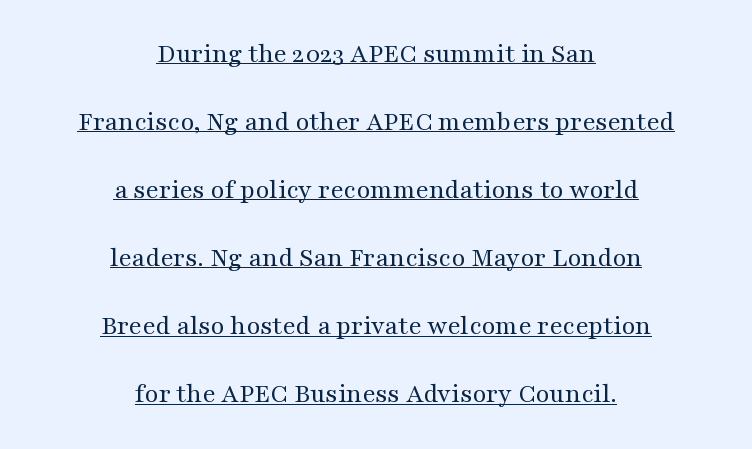
The image shows 28 px regular-weight, wide serif type, upright; set centered, loose line spacing (2.43x), normal letter spacing, underlined; medium stroke contrast and a medium x-height.
